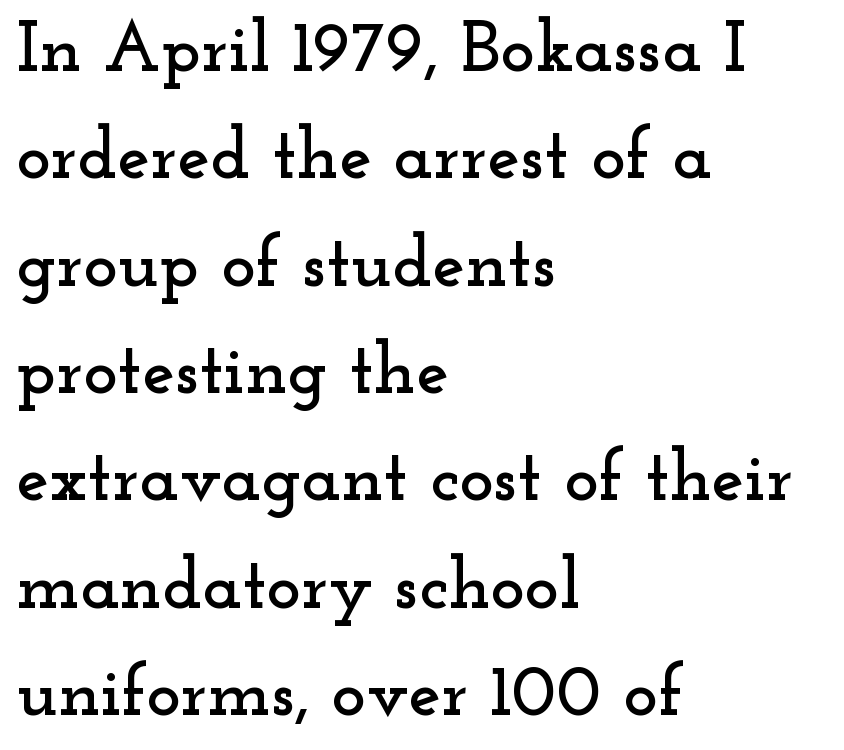
The image shows 73 px wide serif type, upright; set left-aligned, normal line spacing (1.47x), normal letter spacing, not underlined; low stroke contrast and a small x-height.
